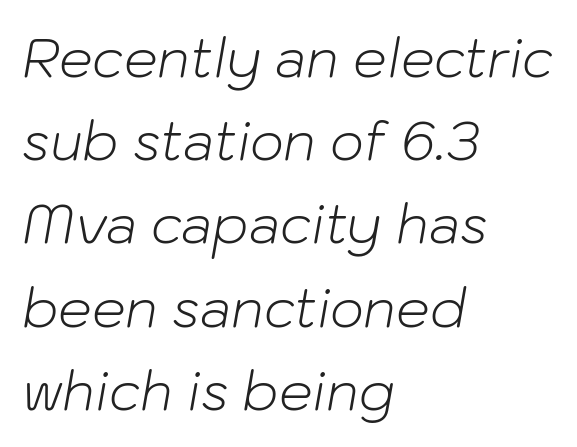
Q: Is the text bold? A: No.
Q: Is the text italic (slanted)? A: Yes, it leans right by about 10 degrees.
Q: Is the text underlined? A: No.
Q: How is the paragraph aligned? A: Left-aligned.
Q: Is the spacing between letters normal or unusually wide? A: Normal.
Q: Is the spacing between lines tight, normal or loose? A: Normal.
Q: Width (condensed, normal, or wide)? A: Normal.
Q: Stroke contrast? A: Low.
Q: x-height? A: Medium.
Q: Monospaced? A: No.
